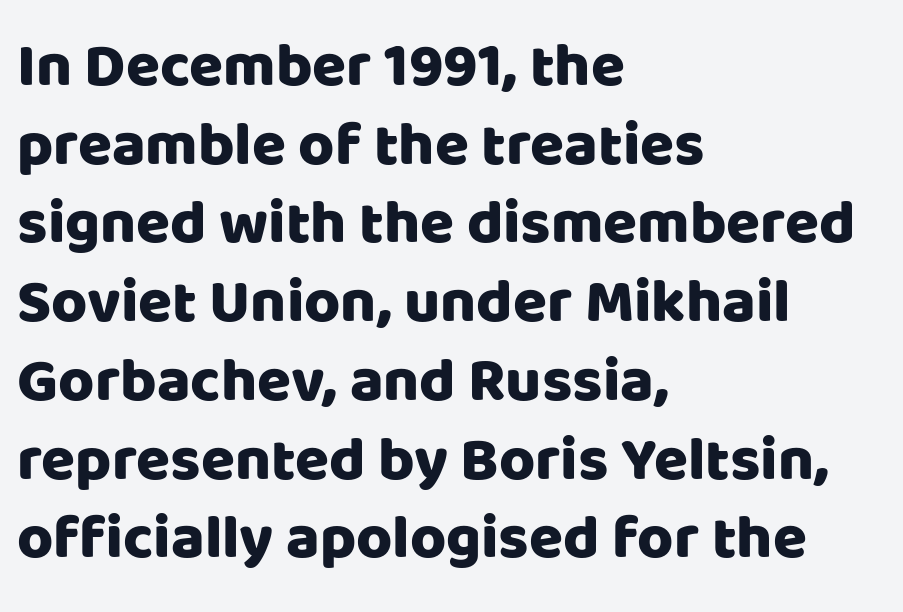
{"serif": "no", "italic": "no", "width": "normal", "stroke_contrast": "low", "x_height": "large", "monospaced": "no", "underline": "no", "align": "left", "line_spacing": "normal", "line_spacing_ratio": 1.27, "letter_spacing": "normal", "letter_spacing_em": 0.0, "glyph_px": 62}
